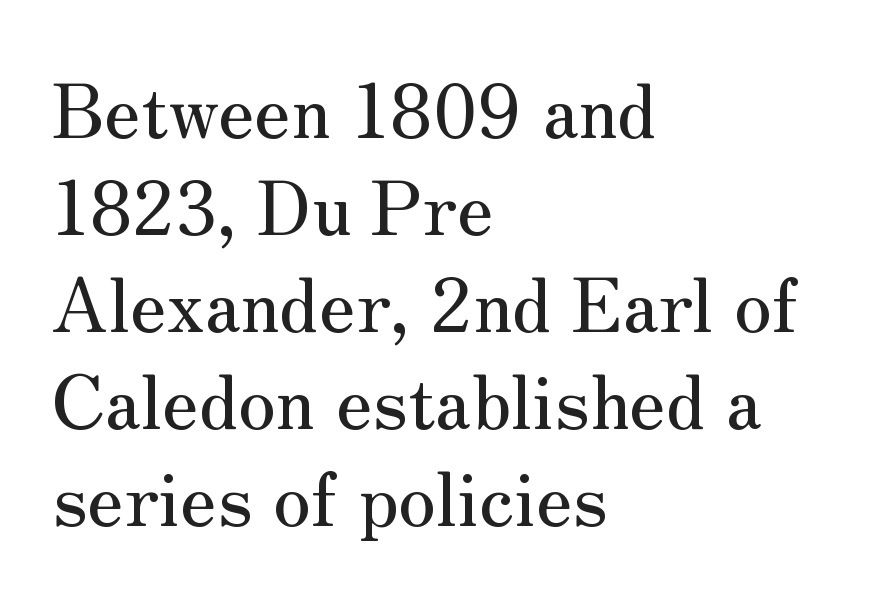
The image shows 74 px serif type, upright; set left-aligned, normal line spacing (1.31x), normal letter spacing, not underlined; medium stroke contrast and a small x-height.
